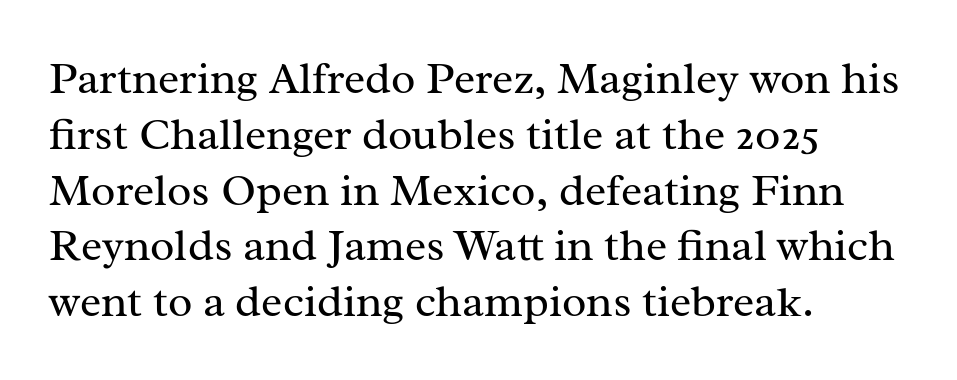
Only glyphs here, with clear space below each row. Horizontal alignment here is leftward, the default for most running prose. A typesetter would call this proportional, since set widths differ per character. No extra tracking has been applied to these lines. The font is comparable to plain body text, perhaps lighter.
